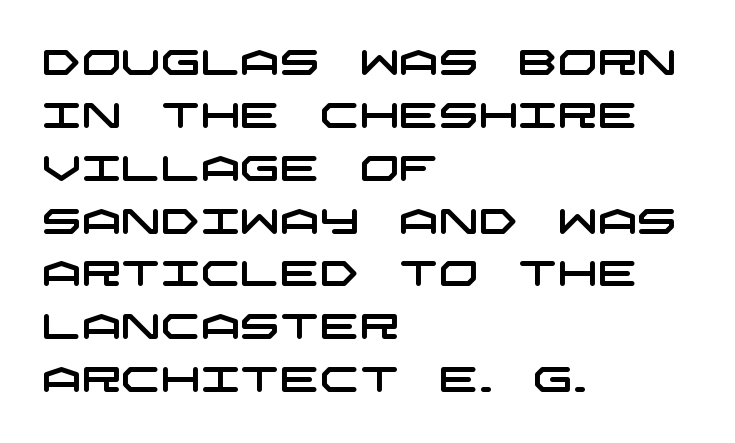
The image shows 35 px wide sans-serif type; set left-aligned, normal line spacing (1.51x), normal letter spacing, not underlined; low stroke contrast and a large x-height.
